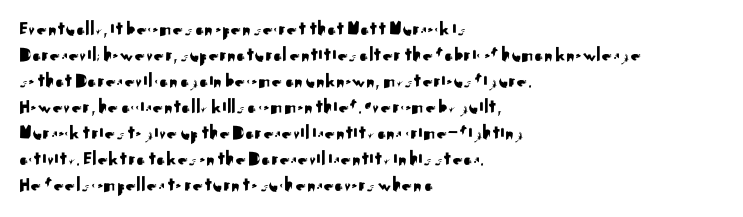
{"italic": "no", "underline": "no", "align": "left", "line_spacing_ratio": 1.24, "letter_spacing": "normal", "letter_spacing_em": 0.0, "glyph_px": 21}
